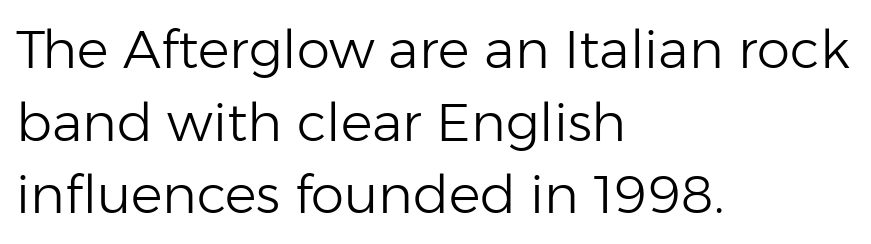
{"serif": "no", "italic": "no", "bold": "no", "weight": "light", "width": "normal", "stroke_contrast": "low", "x_height": "medium", "monospaced": "no", "underline": "no", "align": "left", "line_spacing": "normal", "line_spacing_ratio": 1.37, "letter_spacing": "normal", "letter_spacing_em": 0.0, "glyph_px": 53}
